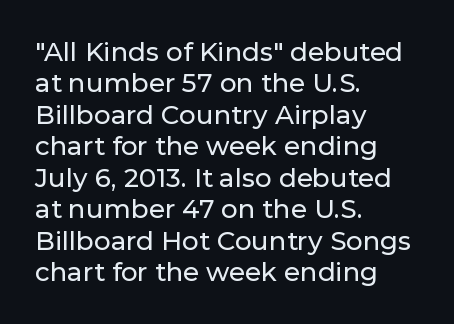
{"italic": "no", "underline": "no", "align": "left", "line_spacing_ratio": 1.21, "letter_spacing": "normal", "letter_spacing_em": 0.0, "glyph_px": 26}
